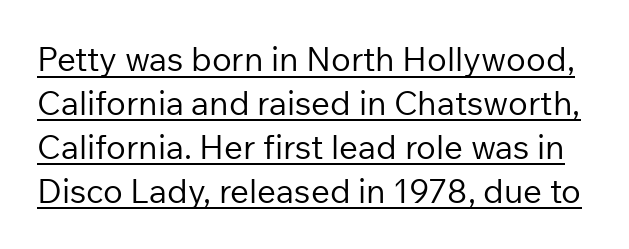
{"serif": "no", "italic": "no", "bold": "no", "weight": "regular", "width": "normal", "stroke_contrast": "low", "x_height": "medium", "monospaced": "no", "underline": "yes", "line_spacing": "normal", "line_spacing_ratio": 1.33, "letter_spacing": "normal", "letter_spacing_em": 0.0, "glyph_px": 33}
